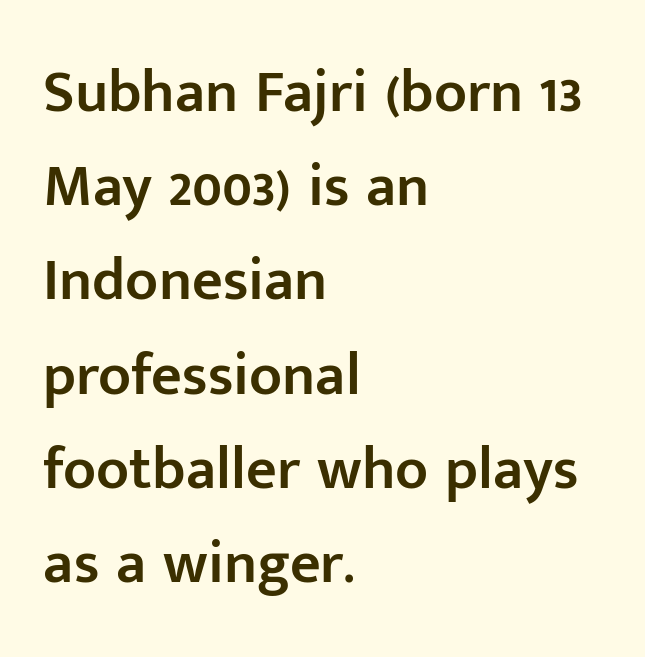
Q: Is the text bold? A: Semi-bold.
Q: Is the text italic (slanted)? A: No, it is upright.
Q: Is the typeface a serif or a sans-serif typeface? A: Sans-serif.
Q: Is the text underlined? A: No.
Q: How is the paragraph aligned? A: Left-aligned.
Q: Is the spacing between letters normal or unusually wide? A: Normal.
Q: Is the spacing between lines tight, normal or loose? A: Normal.
Q: Width (condensed, normal, or wide)? A: Normal.
Q: Stroke contrast? A: Low.
Q: x-height? A: Medium.
Q: Monospaced? A: No.
